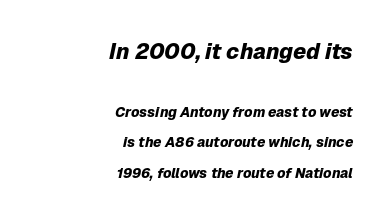
{"italic": "yes", "lean": "right", "slant_degrees": 12, "bold": "yes", "underline": "no", "align": "right", "line_spacing": "loose", "line_spacing_ratio": 2.18, "letter_spacing": "normal", "letter_spacing_em": 0.0, "larger_block": "first", "size_ratio": 1.57, "glyph_px": 22}
